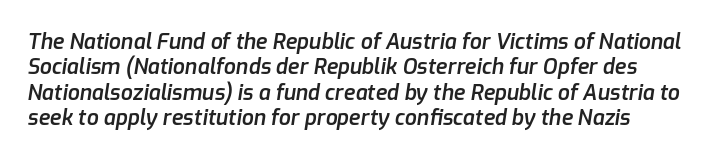
The image shows 21 px text type, italic (leaning right); set line spacing 1.21x, normal letter spacing, not underlined.
